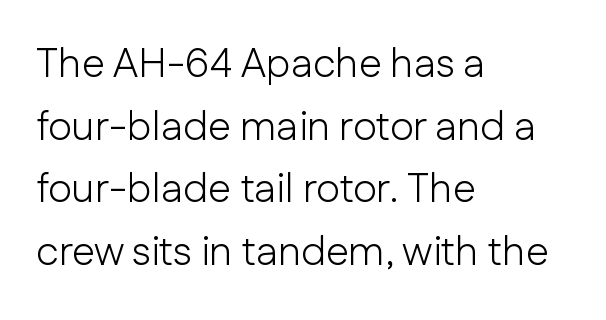
Q: Is the text bold? A: No.
Q: Is the text italic (slanted)? A: No, it is upright.
Q: Is the typeface a serif or a sans-serif typeface? A: Sans-serif.
Q: Is the text underlined? A: No.
Q: How is the paragraph aligned? A: Left-aligned.
Q: Is the spacing between letters normal or unusually wide? A: Normal.
Q: Is the spacing between lines tight, normal or loose? A: Normal.
Q: Width (condensed, normal, or wide)? A: Normal.
Q: Stroke contrast? A: Low.
Q: x-height? A: Medium.
Q: Monospaced? A: No.
